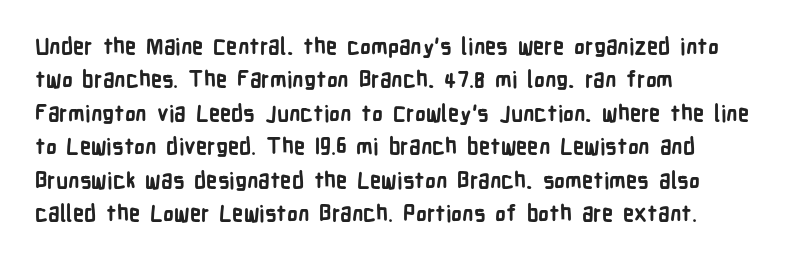
The image shows 22 px bold type, upright; set left-aligned, normal line spacing (1.52x), normal letter spacing, not underlined.
